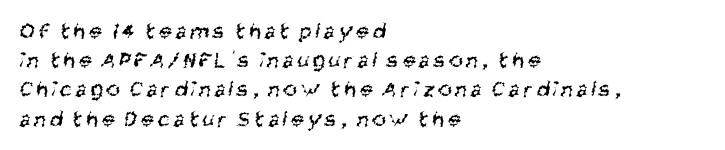
Q: Is the text bold? A: No.
Q: Is the text underlined? A: No.
Q: How is the paragraph aligned? A: Left-aligned.
Q: Is the spacing between lines tight, normal or loose? A: Normal.
